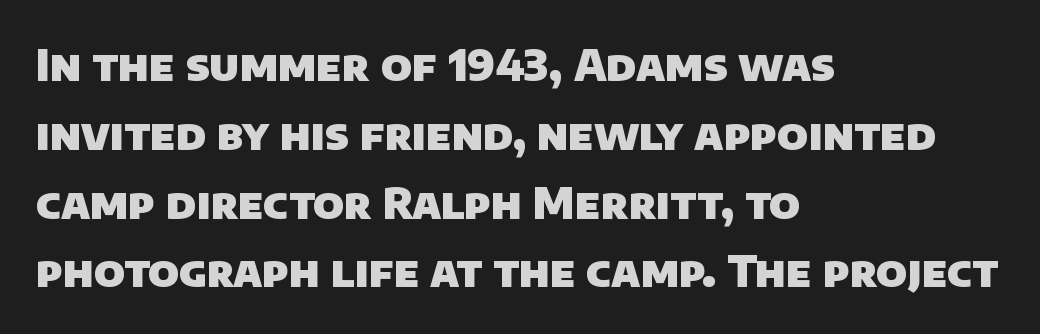
The image shows 43 px heavy sans-serif type; set left-aligned, normal line spacing (1.6x), normal letter spacing, not underlined; low stroke contrast and a large x-height.
